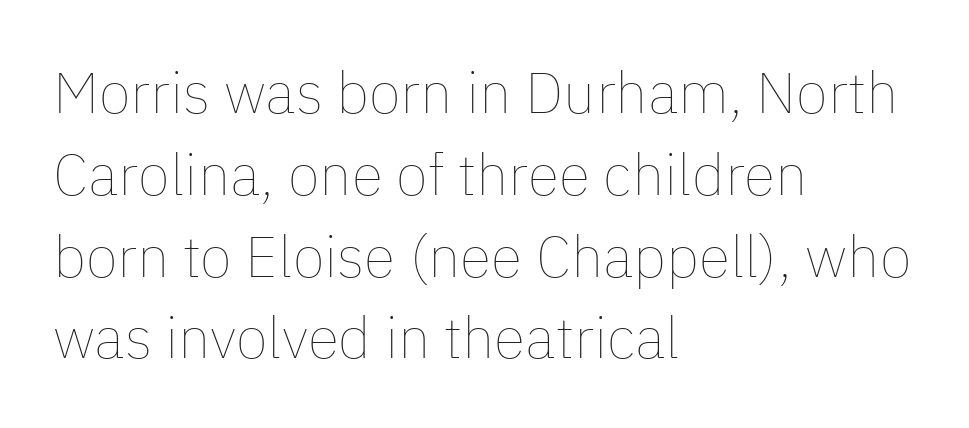
Q: Is the text bold? A: No.
Q: Is the text italic (slanted)? A: No, it is upright.
Q: Is the text underlined? A: No.
Q: How is the paragraph aligned? A: Left-aligned.
Q: Is the spacing between letters normal or unusually wide? A: Normal.
Q: Is the spacing between lines tight, normal or loose? A: Normal.
Q: Width (condensed, normal, or wide)? A: Normal.
Q: Stroke contrast? A: Low.
Q: x-height? A: Medium.
Q: Monospaced? A: No.
